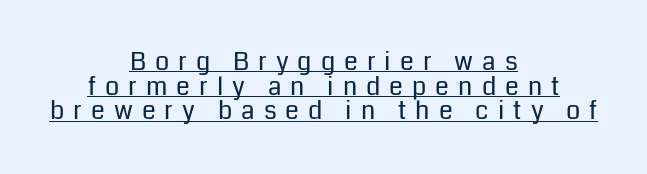
Nothing heavy about these letters — not bold at all. The words here are underlined. Teacher's note: observe the equal gaps on both sides — that is centered alignment. Quick note: not italic, upright. The gaps between neighbouring characters are conspicuously large.
